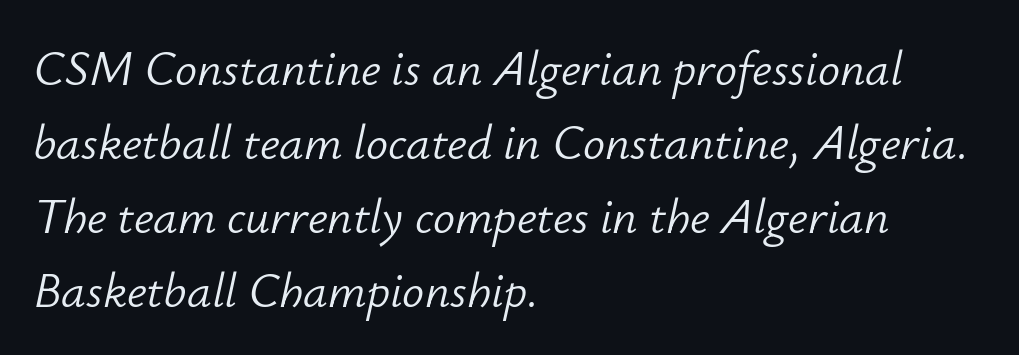
Q: Is the text bold? A: No.
Q: Is the text italic (slanted)? A: Yes, it leans right by about 12 degrees.
Q: Is the text underlined? A: No.
Q: How is the paragraph aligned? A: Left-aligned.
Q: Is the spacing between letters normal or unusually wide? A: Normal.
Q: Is the spacing between lines tight, normal or loose? A: Normal.
Q: Width (condensed, normal, or wide)? A: Normal.
Q: Stroke contrast? A: Low.
Q: x-height? A: Small.
Q: Monospaced? A: No.
